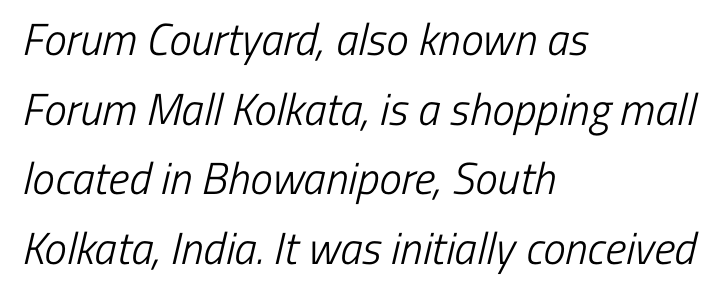
{"serif": "no", "bold": "no", "weight": "light", "width": "condensed", "stroke_contrast": "low", "x_height": "medium", "monospaced": "no", "underline": "no", "align": "left", "line_spacing": "normal", "line_spacing_ratio": 1.55, "letter_spacing": "normal", "letter_spacing_em": 0.0, "glyph_px": 45}
